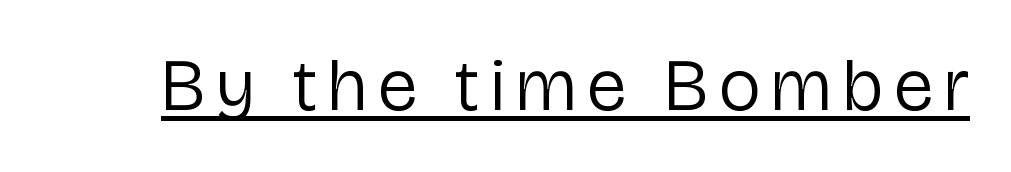
{"serif": "no", "italic": "no", "bold": "no", "weight": "regular", "width": "normal", "stroke_contrast": "low", "x_height": "medium", "monospaced": "no", "underline": "yes", "glyph_px": 73}
